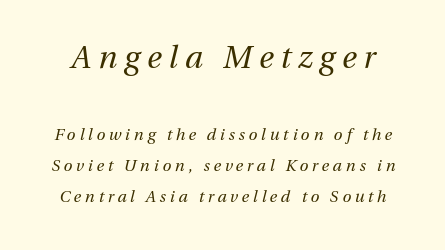
The zone under the glyphs is completely vacant. You could not count columns in this text — the font is proportionally spaced. Italic? Definitely — the glyphs are oblique. What stands out about the letter spacing? Its width — letters are far apart. Top chunk: large. Bottom chunk: small.
